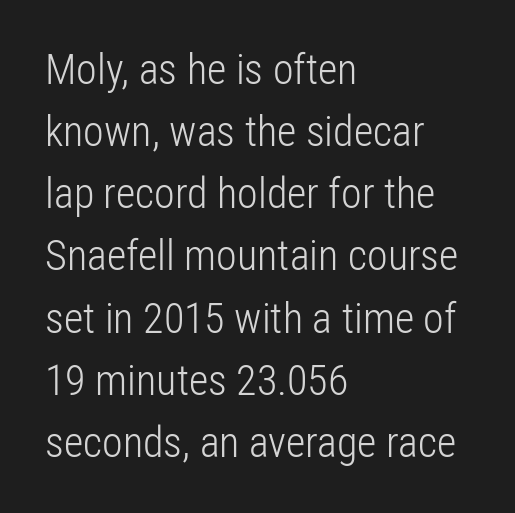
The image shows 42 px light, condensed sans-serif type, upright; set left-aligned, normal line spacing (1.48x), normal letter spacing, not underlined; low stroke contrast and a medium x-height.
